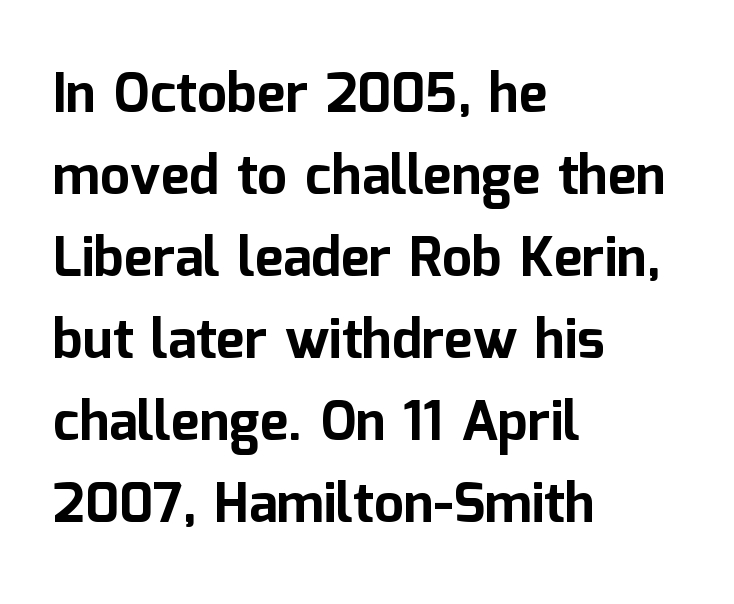
{"serif": "no", "italic": "no", "bold": "yes", "weight": "bold", "width": "normal", "stroke_contrast": "low", "x_height": "medium", "monospaced": "no", "underline": "no", "align": "left", "line_spacing": "normal", "line_spacing_ratio": 1.52, "letter_spacing": "normal", "letter_spacing_em": 0.0, "glyph_px": 54}
